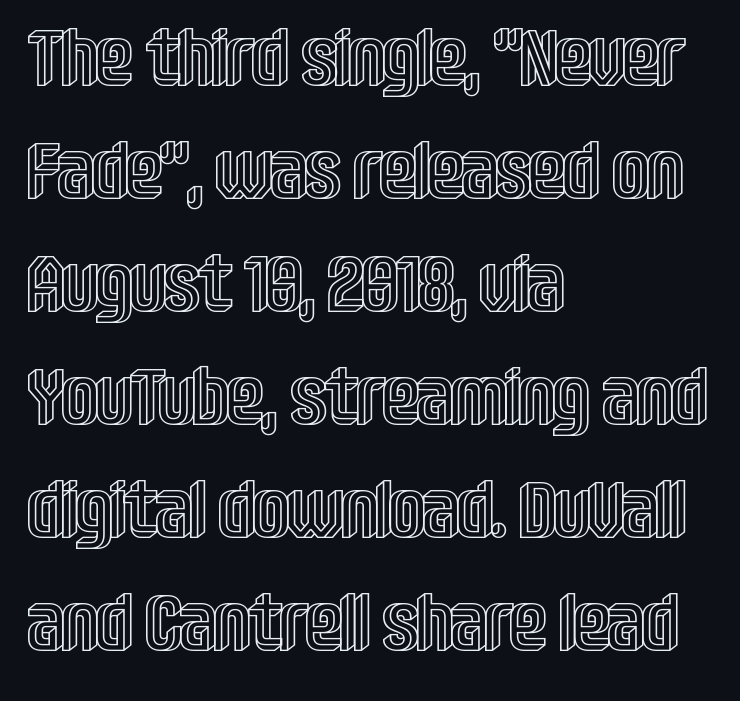
Q: Is the text italic (slanted)? A: No, it is upright.
Q: Is the text underlined? A: No.
Q: How is the paragraph aligned? A: Left-aligned.
Q: Is the spacing between letters normal or unusually wide? A: Normal.
Q: Is the spacing between lines tight, normal or loose? A: Normal.
Q: Width (condensed, normal, or wide)? A: Condensed.
Q: x-height? A: Large.
Q: Monospaced? A: No.
